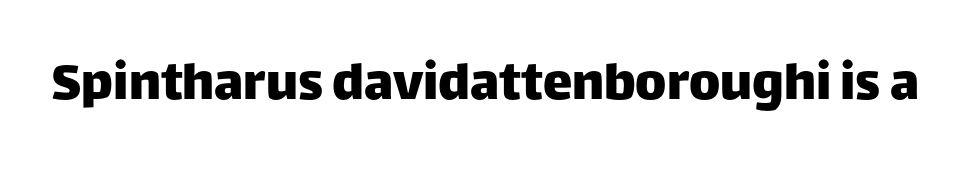
The image shows 59 px sans-serif type, upright; set normal letter spacing, not underlined; low stroke contrast and a large x-height.
